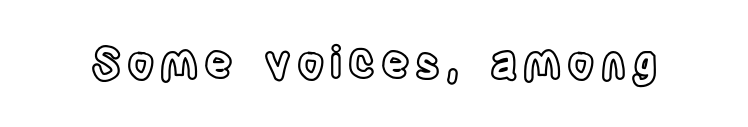
{"italic": "no", "width": "condensed", "x_height": "large", "monospaced": "no", "underline": "no", "glyph_px": 44}
